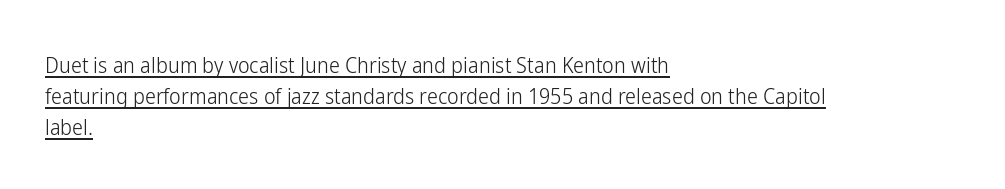
{"italic": "no", "bold": "no", "underline": "yes", "align": "left", "line_spacing": "normal", "line_spacing_ratio": 1.42, "letter_spacing": "normal", "letter_spacing_em": 0.0, "glyph_px": 22}
